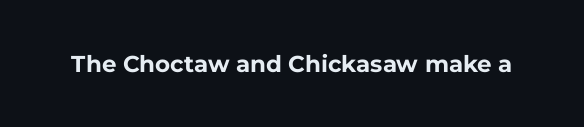
The image shows 23 px bold type, upright; set normal letter spacing, not underlined.
